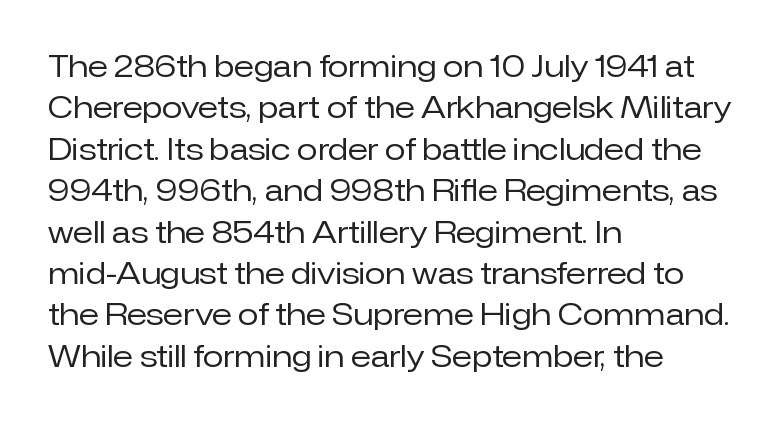
The image shows 30 px regular-weight sans-serif type, upright; set left-aligned, normal line spacing (1.38x), normal letter spacing, not underlined; low stroke contrast and a medium x-height.
